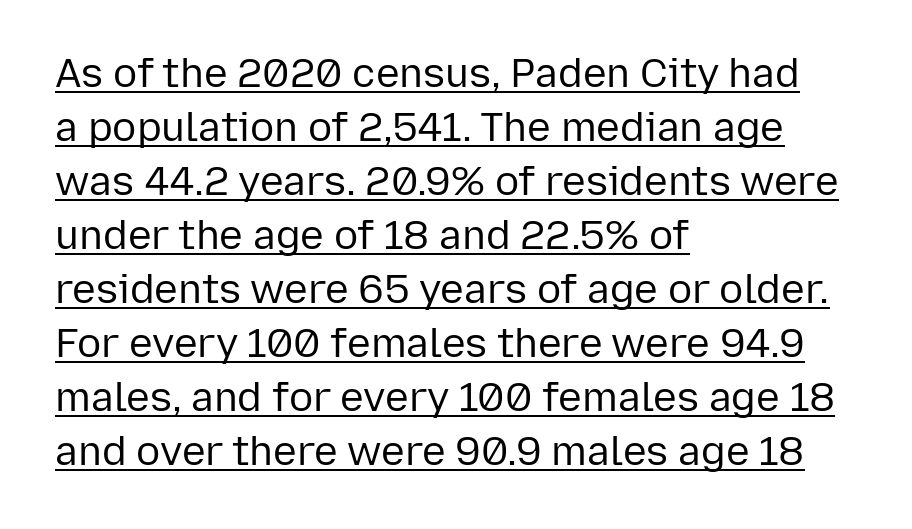
{"serif": "no", "italic": "no", "bold": "no", "weight": "regular", "width": "normal", "stroke_contrast": "low", "x_height": "medium", "monospaced": "no", "underline": "yes", "align": "left", "line_spacing": "normal", "line_spacing_ratio": 1.35, "letter_spacing": "normal", "letter_spacing_em": 0.0, "glyph_px": 40}
